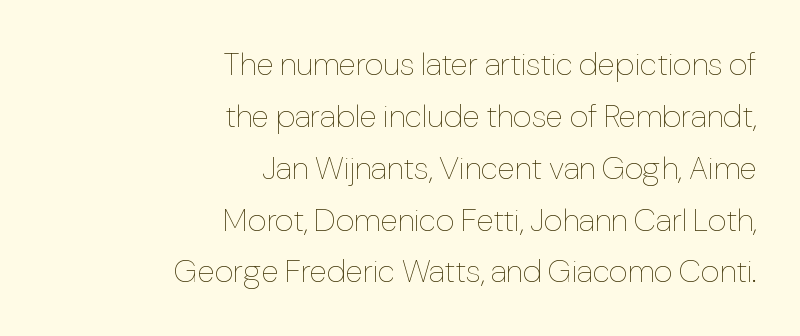
{"italic": "no", "bold": "no", "weight": "thin", "width": "normal", "stroke_contrast": "low", "x_height": "medium", "monospaced": "no", "underline": "no", "align": "right", "line_spacing": "normal", "line_spacing_ratio": 1.62, "letter_spacing": "normal", "letter_spacing_em": 0.0, "glyph_px": 32}
